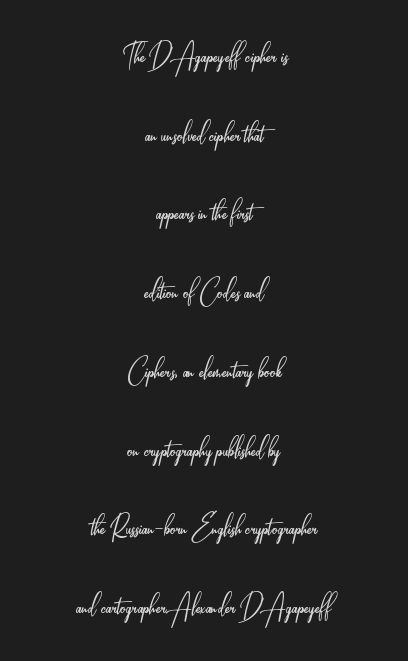
The image shows 35 px light, condensed sans-serif type; set centered, loose line spacing (2.25x), normal letter spacing, not underlined; low stroke contrast and a small x-height.
